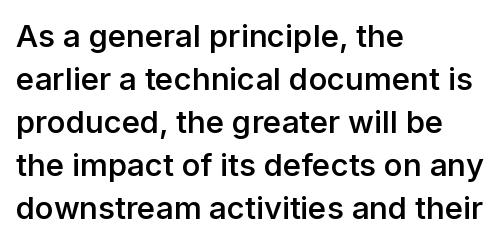
{"serif": "no", "italic": "no", "bold": "semi", "weight": "semibold", "width": "normal", "stroke_contrast": "low", "x_height": "medium", "monospaced": "no", "underline": "no", "align": "left", "line_spacing": "normal", "line_spacing_ratio": 1.39, "letter_spacing": "normal", "letter_spacing_em": 0.0, "glyph_px": 31}
